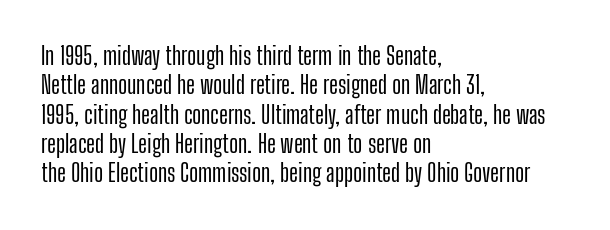
The image shows 24 px text type, upright; set left-aligned, line spacing 1.22x, normal letter spacing, not underlined.
